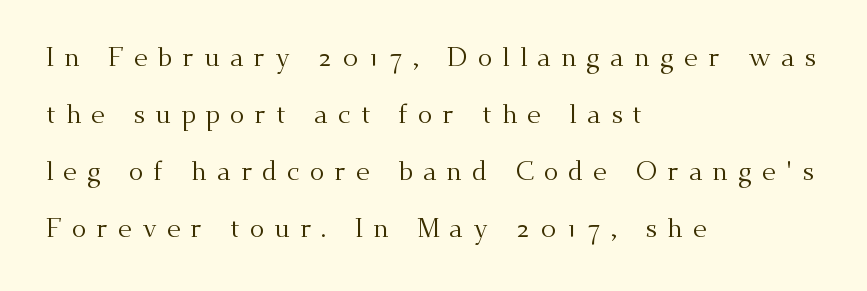
Q: Is the text bold? A: No.
Q: Is the text italic (slanted)? A: No, it is upright.
Q: Is the text underlined? A: No.
Q: How is the paragraph aligned? A: Left-aligned.
Q: Is the spacing between letters normal or unusually wide? A: Unusually wide.
Q: Is the spacing between lines tight, normal or loose? A: Loose.
